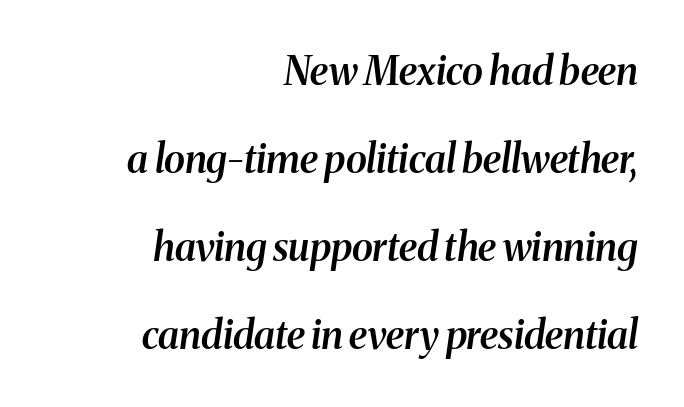
Q: Is the text bold? A: Semi-bold.
Q: Is the text italic (slanted)? A: Yes, it leans right by about 8 degrees.
Q: Is the typeface a serif or a sans-serif typeface? A: Serif.
Q: Is the text underlined? A: No.
Q: How is the paragraph aligned? A: Right-aligned.
Q: Is the spacing between letters normal or unusually wide? A: Normal.
Q: Is the spacing between lines tight, normal or loose? A: Loose.
Q: Width (condensed, normal, or wide)? A: Normal.
Q: Stroke contrast? A: Medium.
Q: x-height? A: Medium.
Q: Monospaced? A: No.
